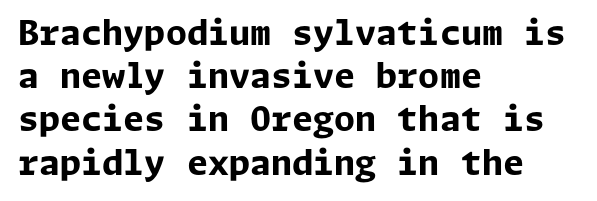
{"serif": "no", "italic": "no", "bold": "yes", "weight": "bold", "width": "normal", "stroke_contrast": "low", "x_height": "medium", "underline": "no", "align": "left", "line_spacing": "normal", "line_spacing_ratio": 1.27, "letter_spacing": "normal", "letter_spacing_em": 0.0, "glyph_px": 34}
